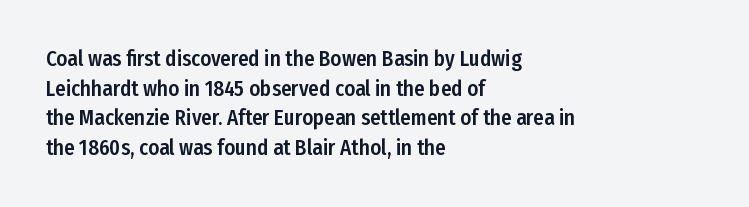
The image shows 21 px text type, upright; set left-aligned, normal line spacing (1.41x), normal letter spacing, not underlined.
